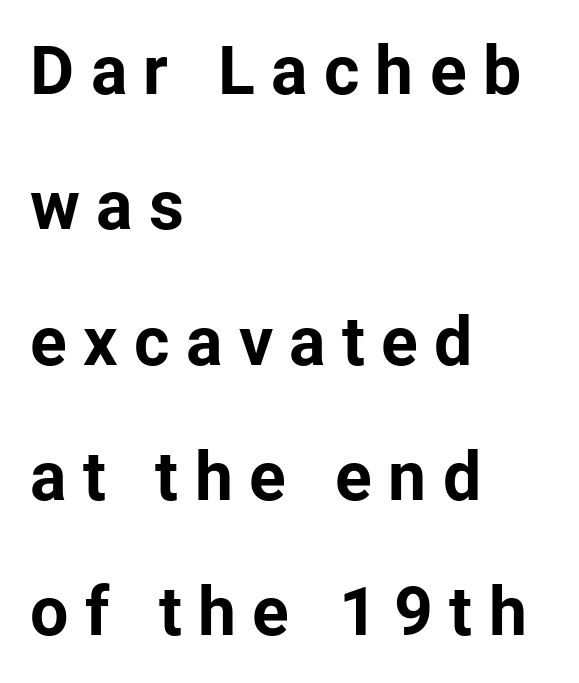
Q: Is the text bold? A: Yes.
Q: Is the text italic (slanted)? A: No, it is upright.
Q: Is the typeface a serif or a sans-serif typeface? A: Sans-serif.
Q: Is the text underlined? A: No.
Q: How is the paragraph aligned? A: Left-aligned.
Q: Is the spacing between letters normal or unusually wide? A: Unusually wide.
Q: Is the spacing between lines tight, normal or loose? A: Loose.
Q: Width (condensed, normal, or wide)? A: Normal.
Q: Stroke contrast? A: Low.
Q: x-height? A: Medium.
Q: Monospaced? A: No.
